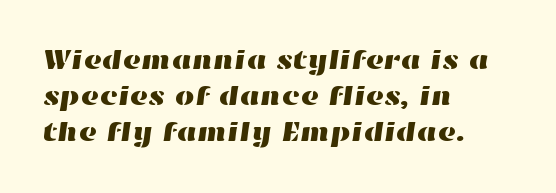
The image shows 28 px wide type; set left-aligned, normal line spacing (1.29x), normal letter spacing, not underlined; high stroke contrast and a medium x-height.
